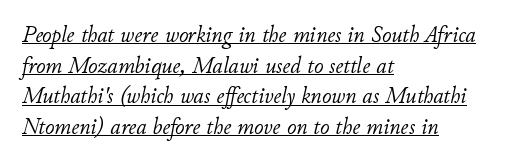
Q: Is the text bold? A: No.
Q: Is the text italic (slanted)? A: Yes, it leans right by about 11 degrees.
Q: Is the text underlined? A: Yes.
Q: How is the paragraph aligned? A: Left-aligned.
Q: Is the spacing between letters normal or unusually wide? A: Normal.
Q: Is the spacing between lines tight, normal or loose? A: Normal.
